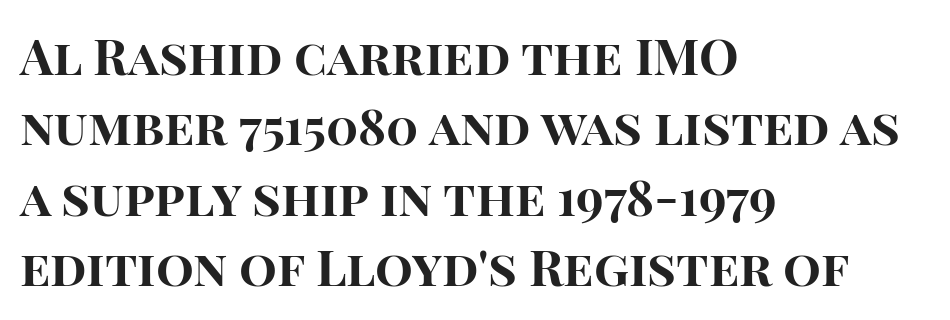
The image shows 50 px bold sans-serif type, upright; set left-aligned, normal line spacing (1.41x), normal letter spacing, not underlined; high stroke contrast and a large x-height.
